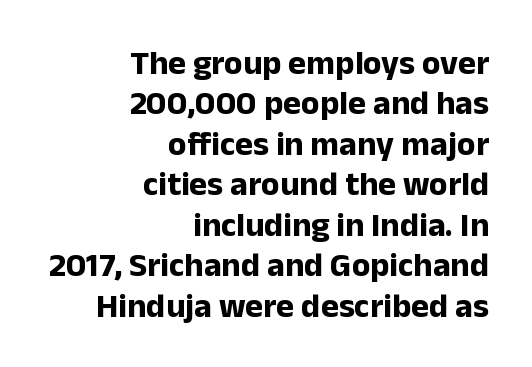
Q: Is the text bold? A: Yes.
Q: Is the text italic (slanted)? A: No, it is upright.
Q: Is the typeface a serif or a sans-serif typeface? A: Sans-serif.
Q: Is the text underlined? A: No.
Q: How is the paragraph aligned? A: Right-aligned.
Q: Is the spacing between letters normal or unusually wide? A: Normal.
Q: Width (condensed, normal, or wide)? A: Normal.
Q: Stroke contrast? A: Low.
Q: x-height? A: Medium.
Q: Monospaced? A: No.
